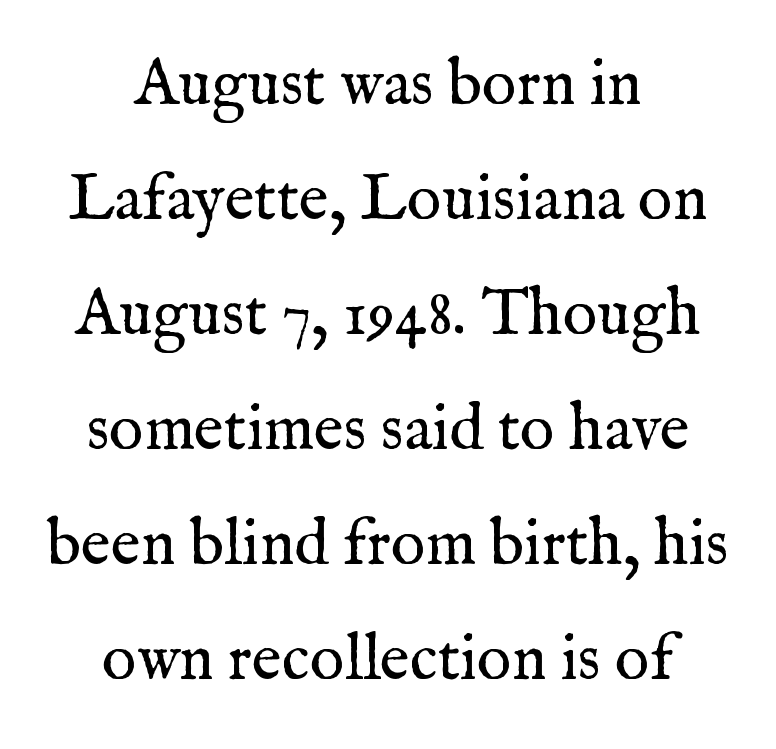
The image shows 65 px regular-weight serif type, upright; set centered, line spacing 1.77x, normal letter spacing, not underlined; medium stroke contrast and a medium x-height.
